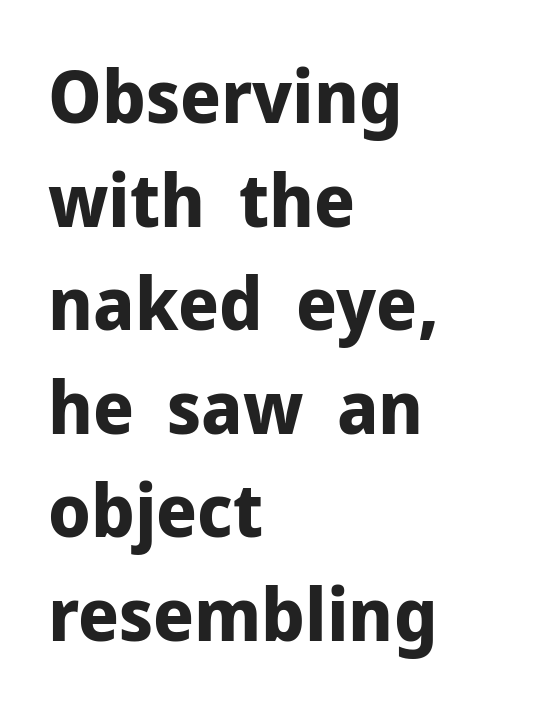
{"serif": "no", "italic": "no", "bold": "yes", "weight": "bold", "width": "normal", "stroke_contrast": "low", "x_height": "medium", "monospaced": "no", "underline": "no", "align": "left", "line_spacing": "normal", "line_spacing_ratio": 1.4, "letter_spacing": "normal", "letter_spacing_em": 0.0, "glyph_px": 74}
